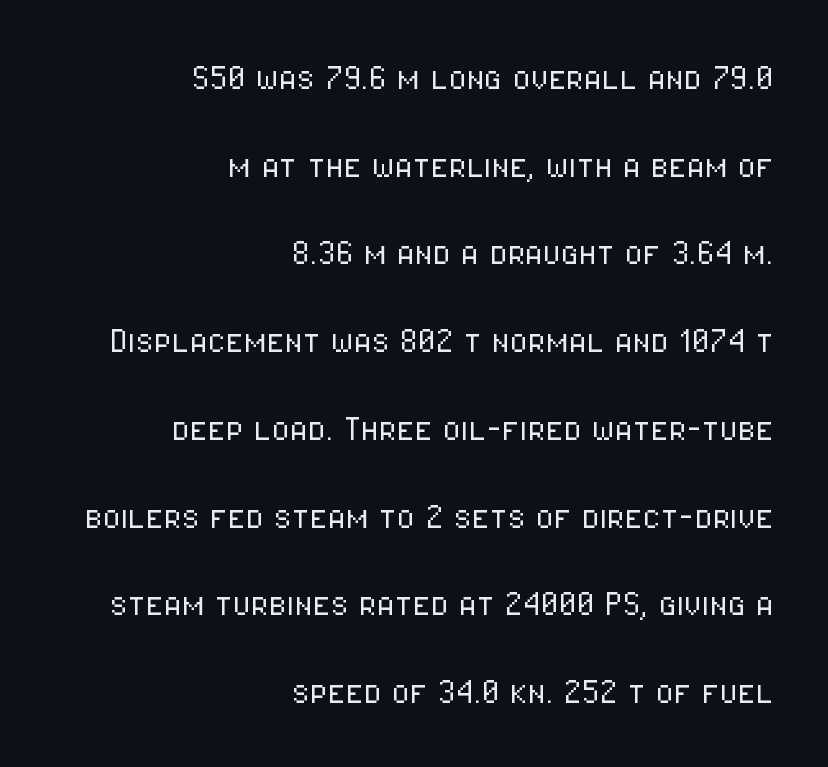
{"serif": "no", "italic": "no", "bold": "no", "weight": "light", "width": "condensed", "stroke_contrast": "low", "x_height": "medium", "monospaced": "no", "underline": "no", "align": "right", "line_spacing": "loose", "line_spacing_ratio": 2.14, "letter_spacing": "normal", "letter_spacing_em": 0.0, "glyph_px": 41}
